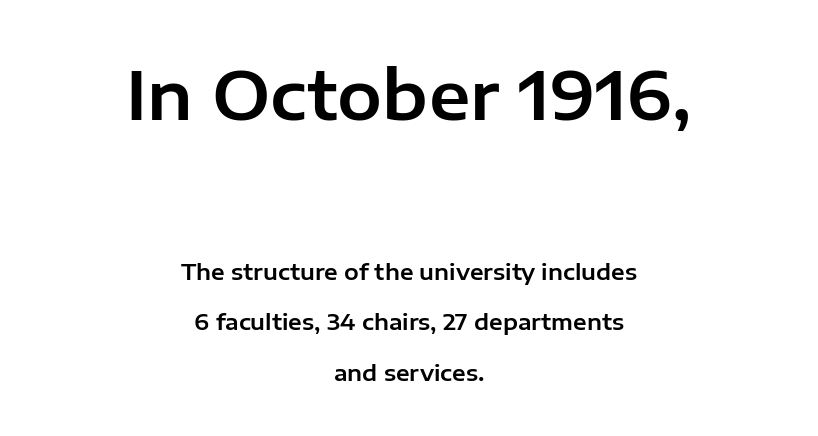
Q: Is the text italic (slanted)? A: No, it is upright.
Q: Is the typeface a serif or a sans-serif typeface? A: Sans-serif.
Q: Is the text underlined? A: No.
Q: How is the paragraph aligned? A: Centered.
Q: Is the spacing between letters normal or unusually wide? A: Normal.
Q: Is the spacing between lines tight, normal or loose? A: Loose.
Q: Which block of text is set in a larger size, the first (top) or the second (bottom)? A: The first (top) one.
Q: Width (condensed, normal, or wide)? A: Normal.
Q: Stroke contrast? A: Low.
Q: x-height? A: Medium.
Q: Monospaced? A: No.
